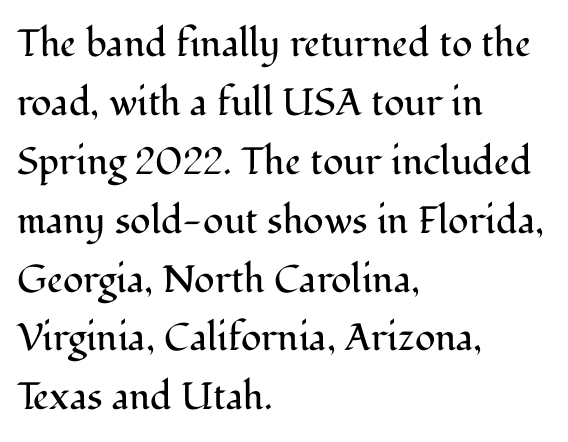
{"serif": "yes", "italic": "no", "bold": "no", "weight": "regular", "width": "normal", "stroke_contrast": "medium", "x_height": "medium", "monospaced": "no", "underline": "no", "align": "left", "line_spacing": "normal", "line_spacing_ratio": 1.55, "letter_spacing": "normal", "letter_spacing_em": 0.0, "glyph_px": 38}
